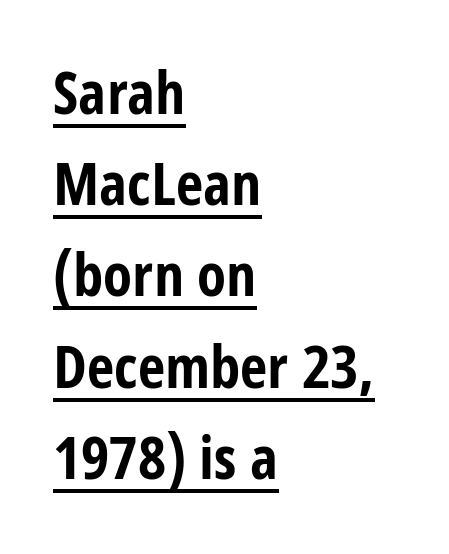
The image shows 60 px bold, condensed sans-serif type, upright; set left-aligned, normal line spacing (1.52x), normal letter spacing, underlined; low stroke contrast and a large x-height.
